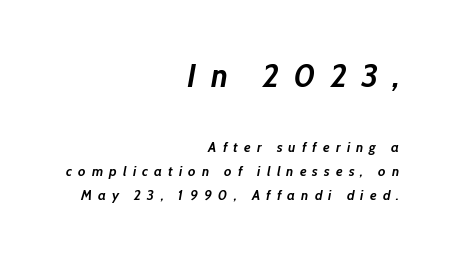
{"italic": "yes", "lean": "right", "slant_degrees": 10, "bold": "yes", "weight": "semibold", "width": "normal", "stroke_contrast": "low", "x_height": "medium", "monospaced": "no", "underline": "no", "align": "right", "line_spacing_ratio": 1.72, "letter_spacing": "wide", "letter_spacing_em": 0.44, "larger_block": "first", "size_ratio": 2.36, "glyph_px": 33}
